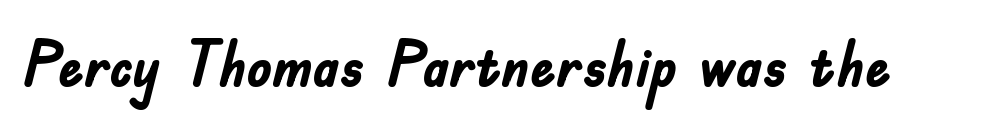
How heavy is the stroke? Heavy — this is a bold. Tracking here is standard; glyphs follow each other at the usual distance. Typographically, this falls in the sans-serif category. Looks like regular typesetting: each glyph gets only the width it needs.
